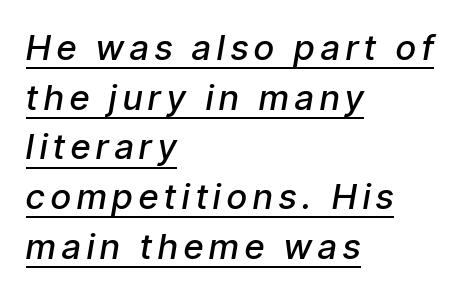
The image shows 35 px semibold, condensed type, italic (leaning right); set left-aligned, normal line spacing (1.42x), underlined; low stroke contrast and a medium x-height.
